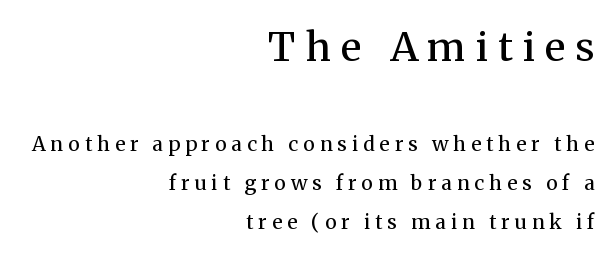
{"serif": "yes", "italic": "no", "bold": "no", "weight": "regular", "width": "normal", "stroke_contrast": "medium", "x_height": "medium", "monospaced": "no", "underline": "no", "align": "right", "line_spacing": "loose", "line_spacing_ratio": 1.95, "letter_spacing": "wide", "letter_spacing_em": 0.25, "larger_block": "first", "size_ratio": 2.0, "glyph_px": 40}
